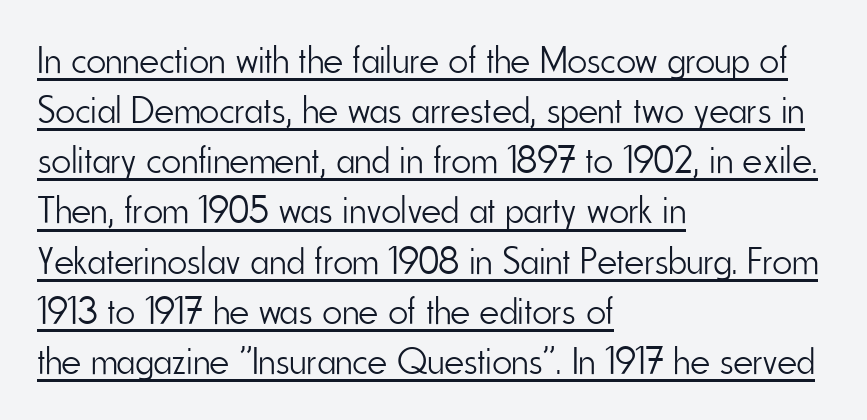
The image shows 38 px light, condensed sans-serif type, upright; set left-aligned, normal line spacing (1.32x), normal letter spacing, underlined; low stroke contrast and a small x-height.
